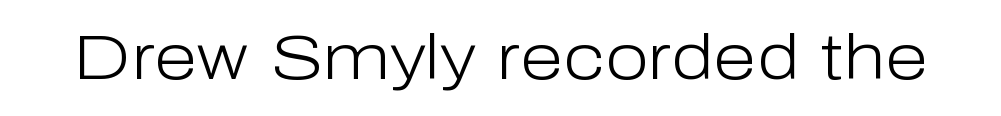
{"serif": "no", "italic": "no", "bold": "no", "weight": "light", "width": "normal", "stroke_contrast": "low", "x_height": "medium", "monospaced": "no", "underline": "no", "letter_spacing": "normal", "letter_spacing_em": 0.0, "glyph_px": 63}
